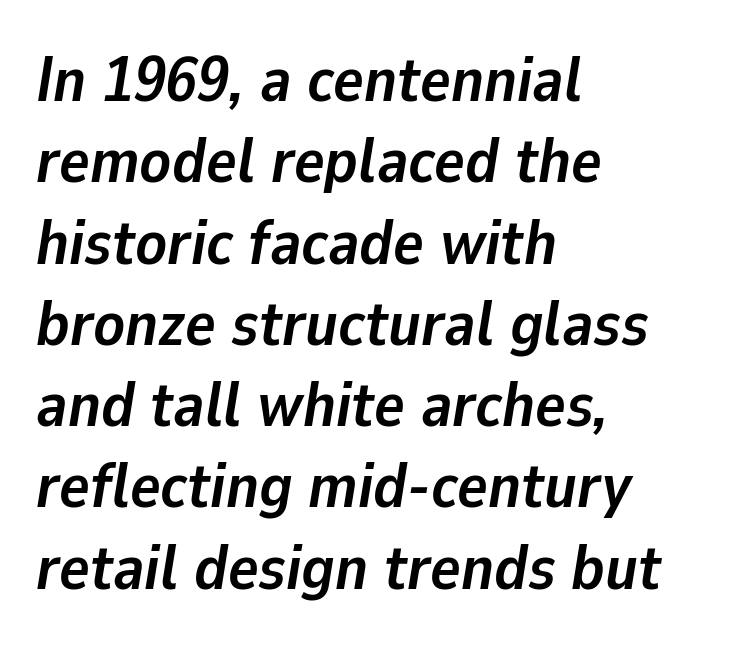
Q: Is the text bold? A: Yes.
Q: Is the text italic (slanted)? A: Yes, it leans right by about 9 degrees.
Q: Is the text underlined? A: No.
Q: How is the paragraph aligned? A: Left-aligned.
Q: Is the spacing between letters normal or unusually wide? A: Normal.
Q: Is the spacing between lines tight, normal or loose? A: Normal.
Q: Width (condensed, normal, or wide)? A: Normal.
Q: Stroke contrast? A: Low.
Q: x-height? A: Medium.
Q: Monospaced? A: No.
